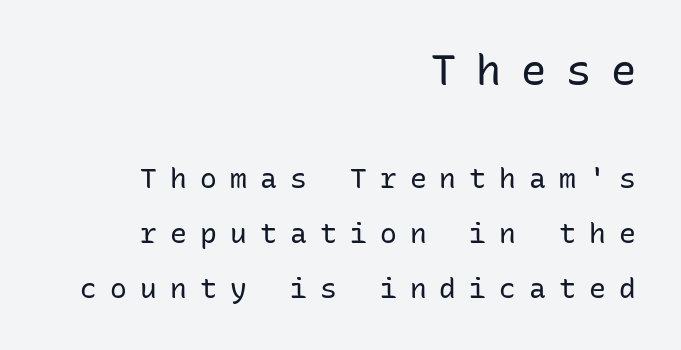
Q: Is the text bold? A: No.
Q: Is the text italic (slanted)? A: No, it is upright.
Q: Is the typeface a serif or a sans-serif typeface? A: Sans-serif.
Q: Is the text underlined? A: No.
Q: How is the paragraph aligned? A: Right-aligned.
Q: Is the spacing between letters normal or unusually wide? A: Unusually wide.
Q: Is the spacing between lines tight, normal or loose? A: Loose.
Q: Which block of text is set in a larger size, the first (top) or the second (bottom)? A: The first (top) one.
Q: Width (condensed, normal, or wide)? A: Normal.
Q: Stroke contrast? A: Low.
Q: x-height? A: Medium.
Q: Monospaced? A: Yes.
